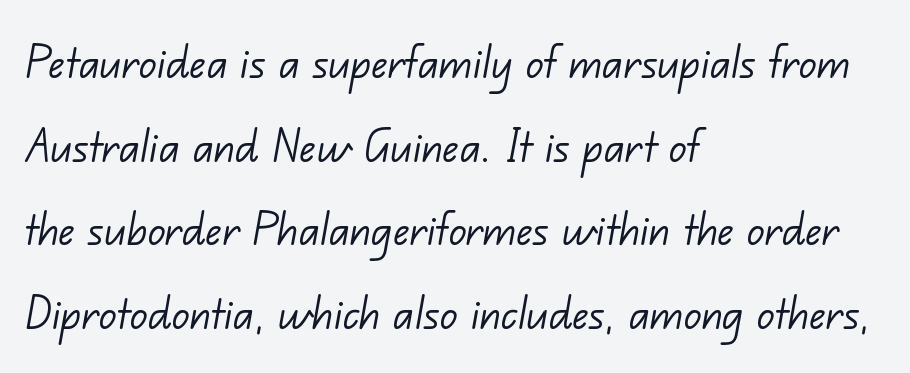
Q: Is the text bold? A: No.
Q: Is the typeface a serif or a sans-serif typeface? A: Sans-serif.
Q: Is the text underlined? A: No.
Q: How is the paragraph aligned? A: Left-aligned.
Q: Is the spacing between letters normal or unusually wide? A: Normal.
Q: Is the spacing between lines tight, normal or loose? A: Normal.
Q: Width (condensed, normal, or wide)? A: Normal.
Q: Stroke contrast? A: Low.
Q: x-height? A: Small.
Q: Monospaced? A: No.
